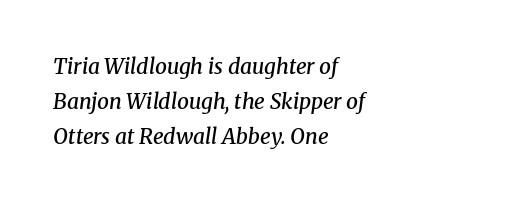
Words float on clear page, feet unadorned. The vertical gap from one line to the next is medium. Is the letter spacing exaggerated? No — it looks like the ordinary default. The text carries the slant typical of an italic or oblique font.
